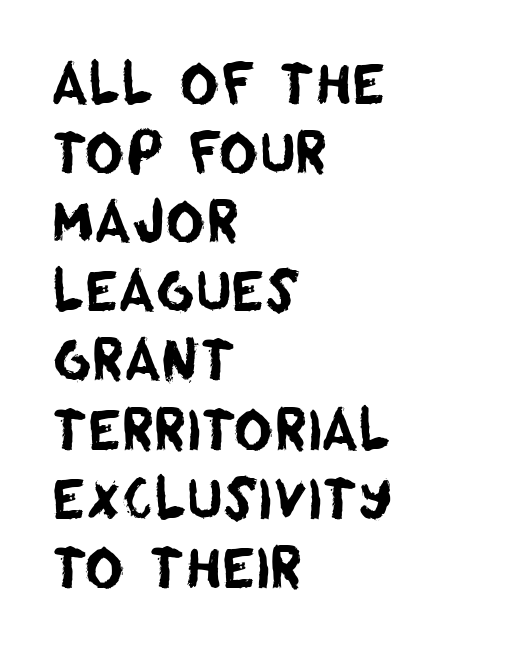
A clean baseline with only descenders dipping below it. Letter spacing: default. These lines sit exactly where default settings would place them. A typesetter would label this face a sans. Proportional: the letters do not fall into vertical columns. The paragraph has a hard left edge and a soft right edge.
